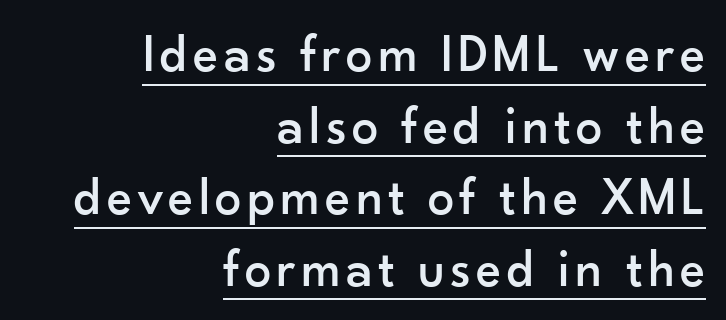
In terms of posture, this sample is upright. The designer went with a sans here, leaving each stem footless. The rendering uses natural spacing where letterforms have individual widths. Right-aligned paragraph, ragged on the left. Underlining? Definitely there. Evenly set lines give the paragraph a standard silhouette.
